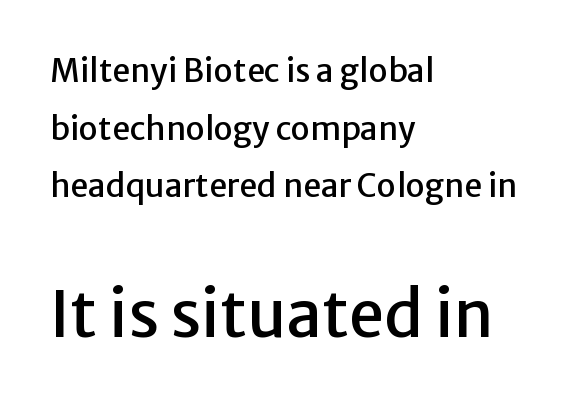
Q: Is the text italic (slanted)? A: No, it is upright.
Q: Is the typeface a serif or a sans-serif typeface? A: Sans-serif.
Q: Is the text underlined? A: No.
Q: How is the paragraph aligned? A: Left-aligned.
Q: Is the spacing between letters normal or unusually wide? A: Normal.
Q: Which block of text is set in a larger size, the first (top) or the second (bottom)? A: The second (bottom) one.
Q: Width (condensed, normal, or wide)? A: Normal.
Q: Stroke contrast? A: Low.
Q: x-height? A: Medium.
Q: Monospaced? A: No.
